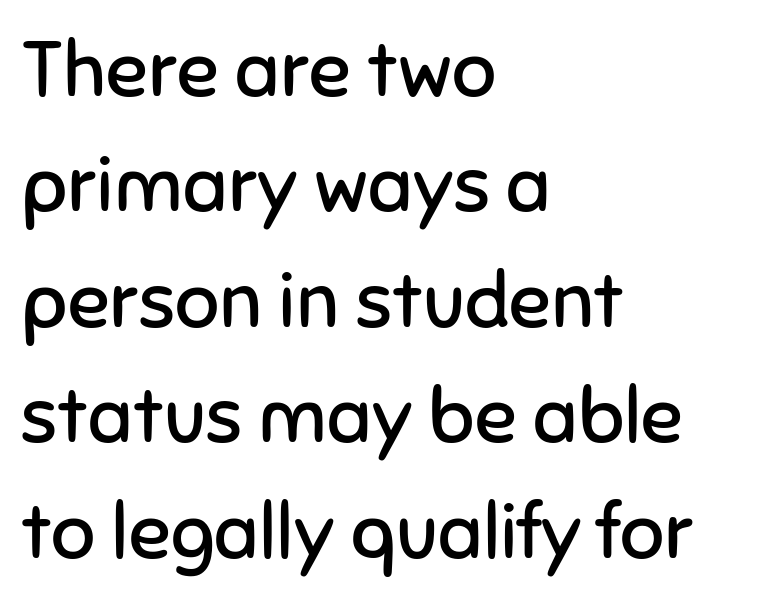
{"serif": "no", "italic": "no", "bold": "no", "weight": "regular", "width": "normal", "stroke_contrast": "low", "x_height": "medium", "monospaced": "no", "underline": "no", "align": "left", "line_spacing": "normal", "line_spacing_ratio": 1.48, "letter_spacing": "normal", "letter_spacing_em": 0.0, "glyph_px": 78}
